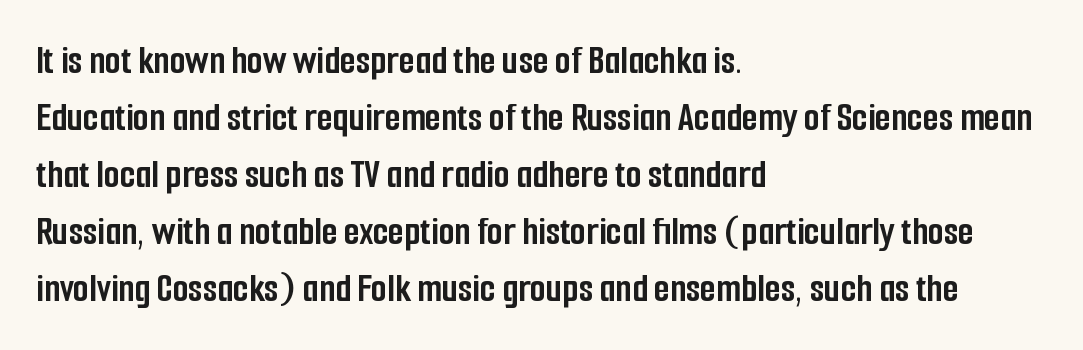
{"serif": "no", "italic": "no", "bold": "yes", "weight": "semibold", "width": "condensed", "stroke_contrast": "low", "x_height": "medium", "monospaced": "no", "underline": "no", "align": "left", "line_spacing": "normal", "line_spacing_ratio": 1.39, "letter_spacing": "normal", "letter_spacing_em": 0.0, "glyph_px": 41}
